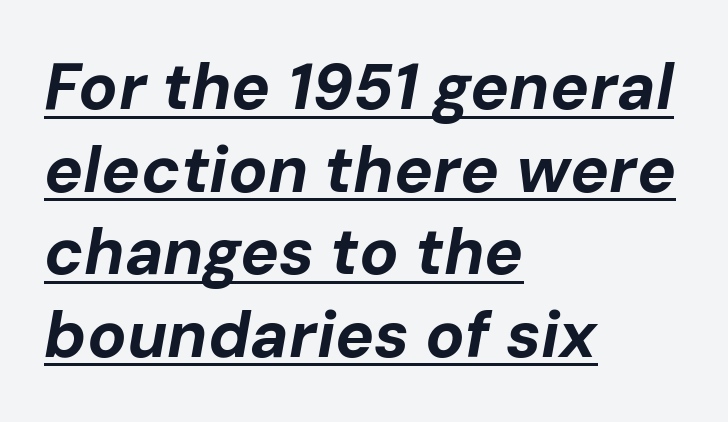
The image shows 65 px bold type, italic (leaning right); set left-aligned, normal line spacing (1.27x), normal letter spacing, underlined; low stroke contrast and a medium x-height.
